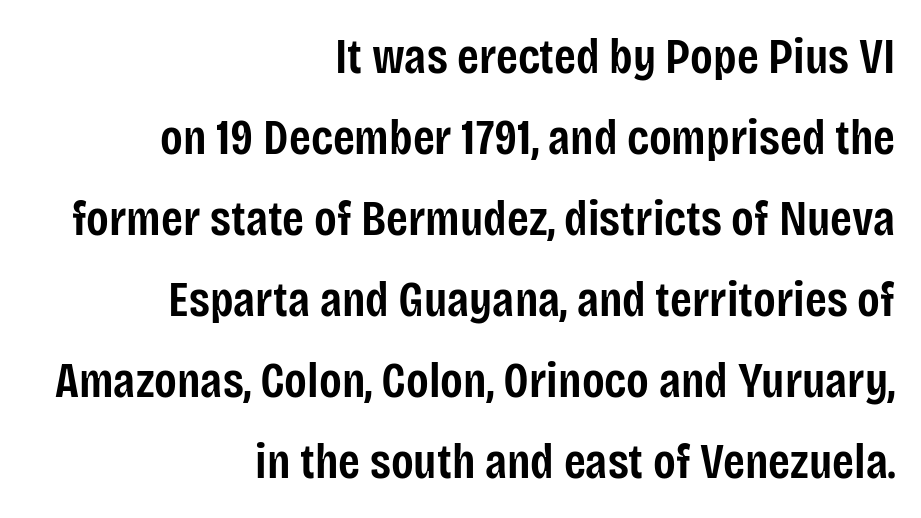
You can tell it's not italic because the verticals are truly vertical. Right-aligned paragraph, ragged on the left. The letters carry no serifs — their stems end cleanly without finishing strokes. Proportional: the letters do not fall into vertical columns. Check the space under the baseline: it is left empty. Weight check: semibold — heavier than regular, not quite bold.
